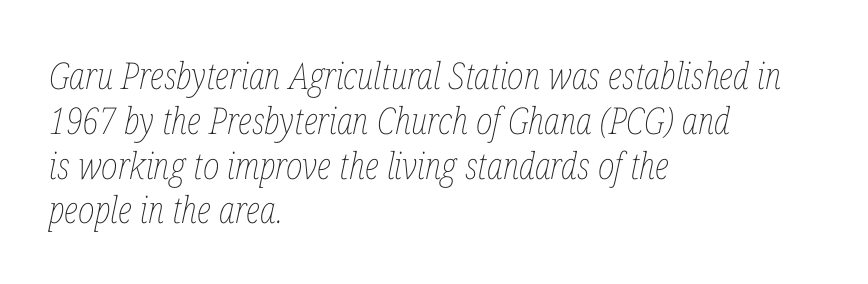
The strokes are not fattened; the text isn't bold. This sample has the flowing, uneven cadence of proportional lettering. Italic: yes, the glyphs are oblique. Unmarked baselines from the first word to the last. These lines keep a tight, regular rhythm from letter to letter.
